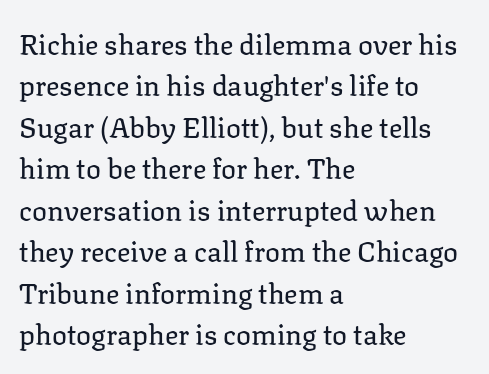
Q: Is the text bold? A: No.
Q: Is the text italic (slanted)? A: No, it is upright.
Q: Is the typeface a serif or a sans-serif typeface? A: Serif.
Q: Is the text underlined? A: No.
Q: How is the paragraph aligned? A: Left-aligned.
Q: Is the spacing between letters normal or unusually wide? A: Normal.
Q: Is the spacing between lines tight, normal or loose? A: Normal.
Q: Width (condensed, normal, or wide)? A: Normal.
Q: Stroke contrast? A: Low.
Q: x-height? A: Medium.
Q: Monospaced? A: No.
